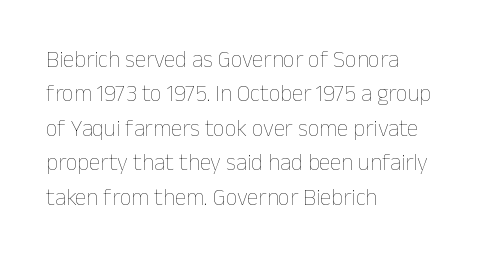
Observe the ordinary spacing: letters are neighbours, not strangers. Only glyphs here, with clear space below each row. Honestly, the row spacing looks completely unremarkable. No letter is thick-stroked: the sample isn't bold.
